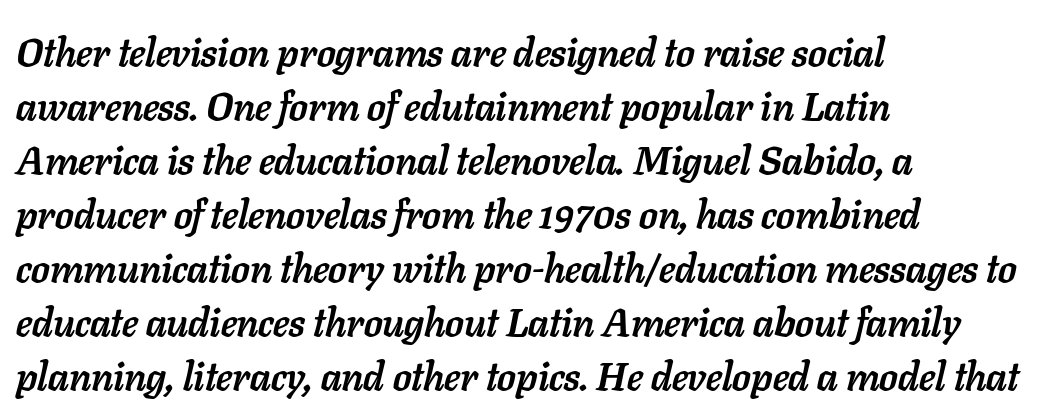
A full-strength bold gives these letters their thick strokes. Varying glyph widths throughout — classic text-font behaviour. Caption: multi-line text, flush left, ragged right. Notice how the stems are inclined rather than vertical — that's the hallmark of italics. The passage shown is not underscored anywhere. Horizontal bands of white between lines are of average thickness.
